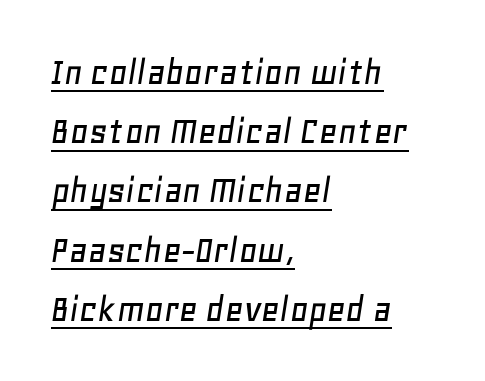
{"italic": "yes", "lean": "right", "slant_degrees": 11, "width": "normal", "stroke_contrast": "low", "x_height": "large", "monospaced": "no", "underline": "yes", "align": "left", "line_spacing": "normal", "line_spacing_ratio": 1.48, "letter_spacing": "normal", "letter_spacing_em": 0.0, "glyph_px": 40}
